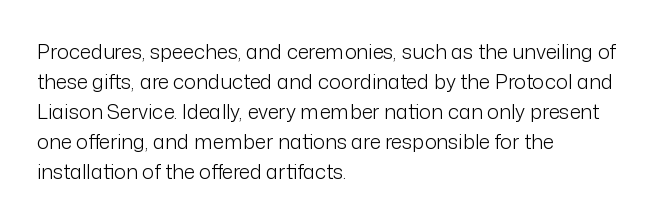
Q: Is the text bold? A: No.
Q: Is the text italic (slanted)? A: No, it is upright.
Q: Is the text underlined? A: No.
Q: How is the paragraph aligned? A: Left-aligned.
Q: Is the spacing between letters normal or unusually wide? A: Normal.
Q: Is the spacing between lines tight, normal or loose? A: Normal.
